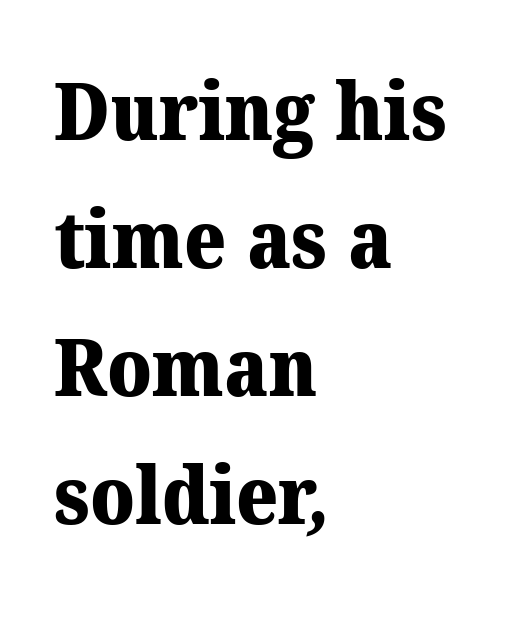
The image shows 80 px heavy serif type; set left-aligned, normal line spacing (1.6x), normal letter spacing, not underlined; medium stroke contrast and a medium x-height.
